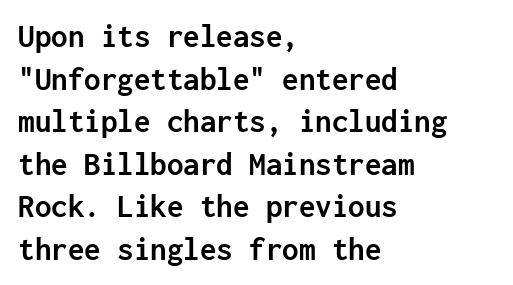
{"serif": "no", "italic": "no", "bold": "yes", "weight": "semibold", "width": "normal", "stroke_contrast": "low", "x_height": "medium", "monospaced": "yes", "underline": "no", "align": "left", "line_spacing": "normal", "line_spacing_ratio": 1.29, "letter_spacing": "normal", "letter_spacing_em": 0.0, "glyph_px": 33}
